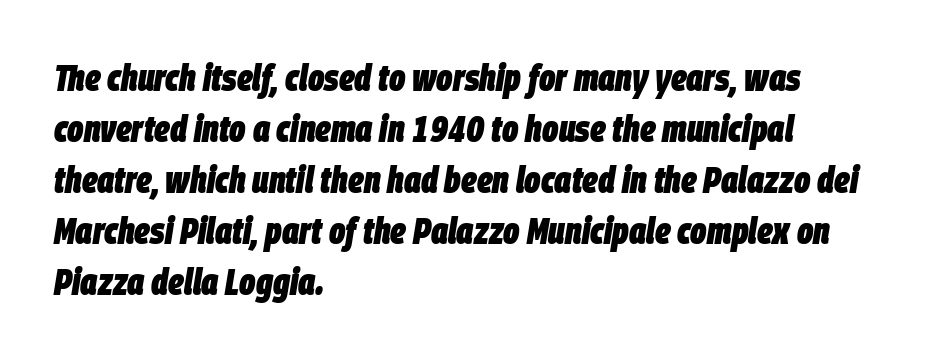
The image shows 38 px heavy, condensed type, italic (leaning right); set left-aligned, normal line spacing (1.34x), normal letter spacing, not underlined; low stroke contrast and a large x-height.
